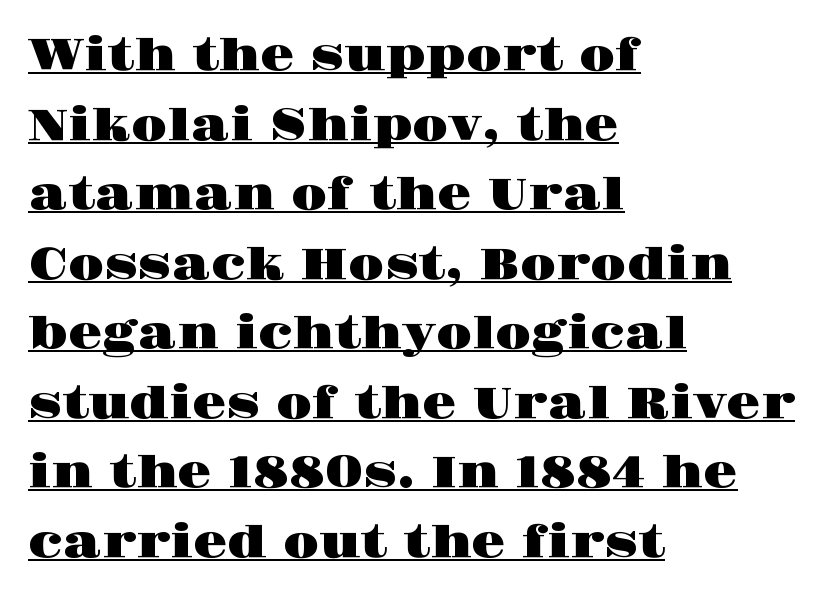
The leading is moderate, giving the passage an even texture. Yep, those are serifs on the letters. Typeset ragged right — the left edge is the straight one. The lettering holds an erect, upright posture throughout. The lettering is marked with a stroke running underneath it. Here the glyphs are tracked normally, forming tight word shapes.
